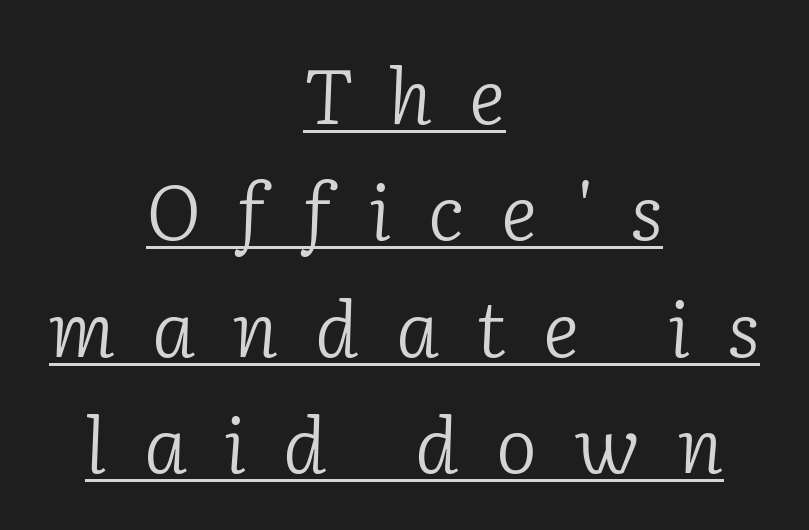
Q: Is the text bold? A: No.
Q: Is the text italic (slanted)? A: Yes, it leans right by about 2 degrees.
Q: Is the typeface a serif or a sans-serif typeface? A: Serif.
Q: Is the text underlined? A: Yes.
Q: How is the paragraph aligned? A: Centered.
Q: Is the spacing between letters normal or unusually wide? A: Unusually wide.
Q: Is the spacing between lines tight, normal or loose? A: Normal.
Q: Width (condensed, normal, or wide)? A: Normal.
Q: Stroke contrast? A: Low.
Q: x-height? A: Medium.
Q: Monospaced? A: No.
